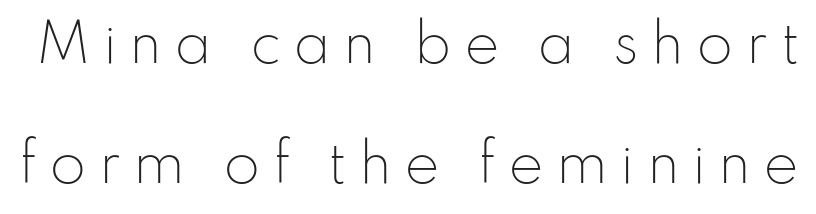
Has an underline been added? It has not. Quick note: not italic, upright. Spacing between characters has been opened up far beyond the box default. Is the type heavy? It reads as light-to-regular instead. Proportional: the letters do not fall into vertical columns.
